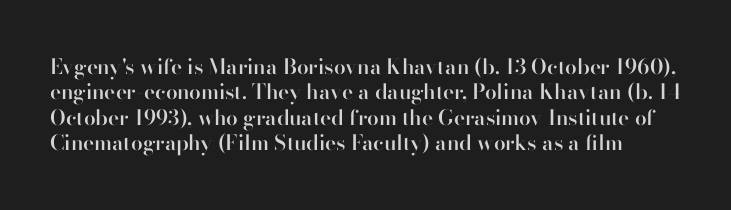
Summary of weight: moderately heavy, a semibold. Check the space under the baseline: it is left empty. The line texture is even and compact thanks to regular tracking. Unlike italic type, these characters show no tilt at all.
